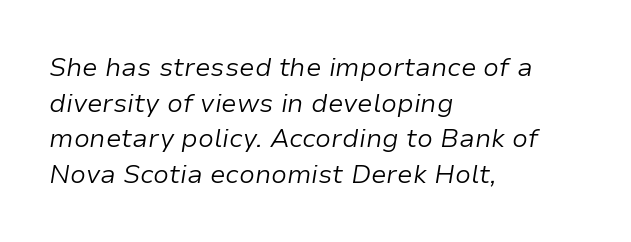
This rendering uses left alignment, leaving the right contour irregular. This block has exactly the height ordinary leading produces. The face used here has a pronounced slope to its letters. Counters stay open thanks to moderate or lighter strokes.
